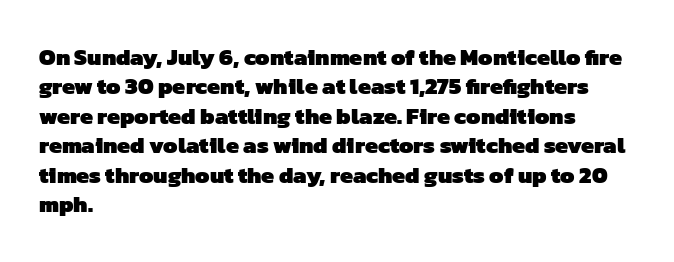
The vertical gap from one line to the next is medium. The characters look thick and weighty, a clear bold. Underlining? Definitely not there. This rendering uses left alignment, leaving the right contour irregular.
